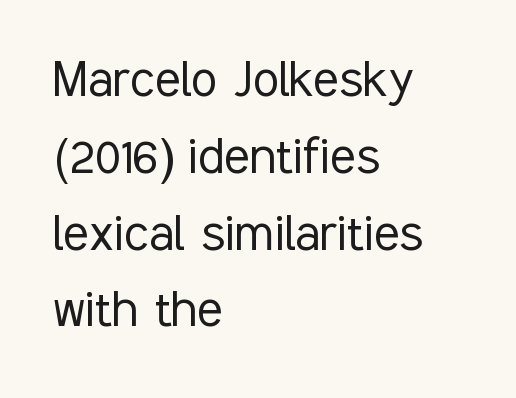
Q: Is the text bold? A: No.
Q: Is the text italic (slanted)? A: No, it is upright.
Q: Is the typeface a serif or a sans-serif typeface? A: Sans-serif.
Q: Is the text underlined? A: No.
Q: How is the paragraph aligned? A: Left-aligned.
Q: Is the spacing between letters normal or unusually wide? A: Normal.
Q: Is the spacing between lines tight, normal or loose? A: Normal.
Q: Width (condensed, normal, or wide)? A: Condensed.
Q: Stroke contrast? A: Low.
Q: x-height? A: Medium.
Q: Monospaced? A: No.
